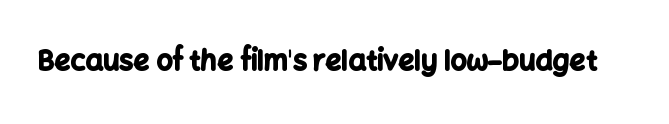
{"serif": "no", "italic": "no", "bold": "yes", "weight": "bold", "width": "normal", "stroke_contrast": "low", "x_height": "medium", "monospaced": "no", "underline": "no", "letter_spacing": "normal", "letter_spacing_em": 0.0, "glyph_px": 28}
